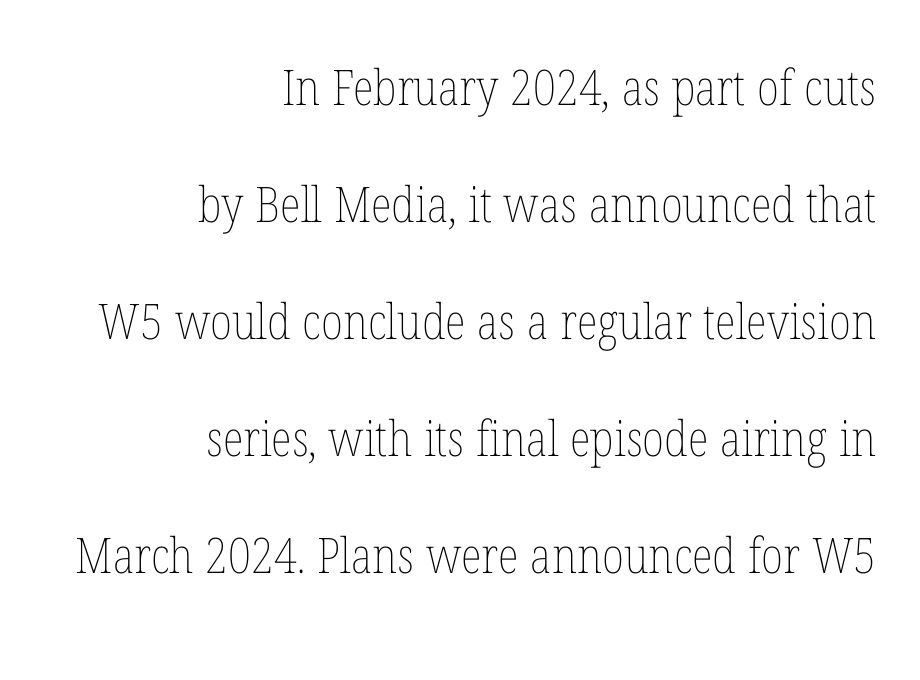
{"italic": "no", "bold": "no", "weight": "thin", "width": "condensed", "stroke_contrast": "low", "x_height": "medium", "monospaced": "no", "underline": "no", "align": "right", "line_spacing": "loose", "line_spacing_ratio": 2.39, "letter_spacing": "normal", "letter_spacing_em": 0.0, "glyph_px": 49}
